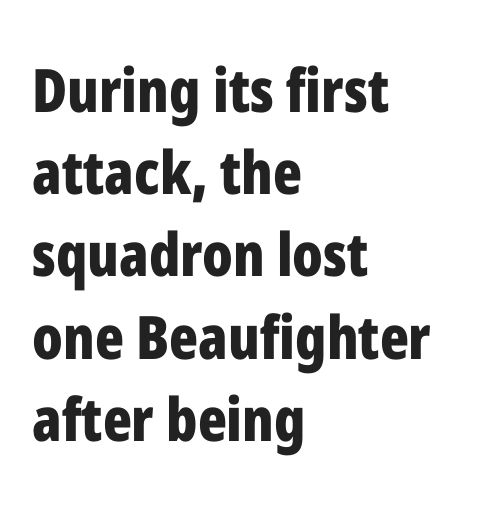
Vertical spacing — default. The characters display no serif detailing; their extremities are plain. Compared with an ordinary text face, these strokes are far heavier — a full bold. You could not count columns in this text — the font is proportionally spaced. A roman cut, with each character standing at attention. The rendering anchors every line to the left-hand side.
